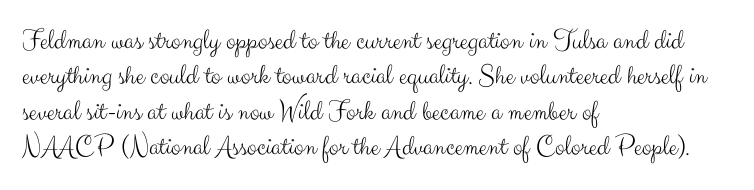
Q: Is the text bold? A: No.
Q: Is the text italic (slanted)? A: Yes.
Q: Is the typeface a serif or a sans-serif typeface? A: Sans-serif.
Q: Is the text underlined? A: No.
Q: How is the paragraph aligned? A: Left-aligned.
Q: Is the spacing between letters normal or unusually wide? A: Normal.
Q: Width (condensed, normal, or wide)? A: Normal.
Q: Stroke contrast? A: Medium.
Q: x-height? A: Small.
Q: Monospaced? A: No.
